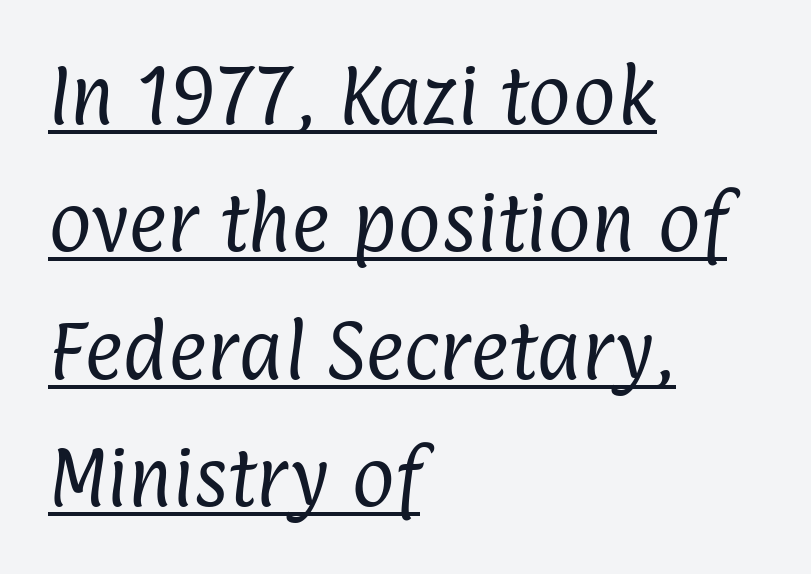
The paragraph shown leans on its left margin. Think standard paragraph weight, or any step lighter than that. A typesetter would call this proportional, since set widths differ per character. No feet cap the strokes, marking this as sans-serif type.
